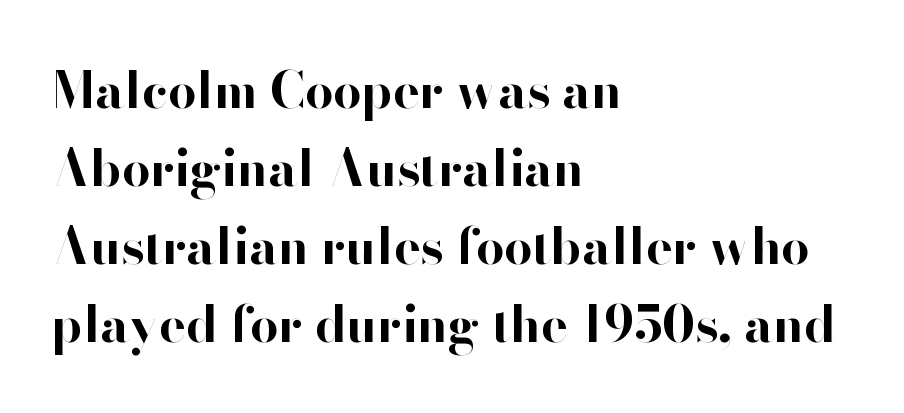
{"serif": "no", "italic": "no", "bold": "yes", "weight": "bold", "width": "normal", "stroke_contrast": "high", "x_height": "small", "monospaced": "no", "underline": "no", "align": "left", "line_spacing": "normal", "line_spacing_ratio": 1.56, "letter_spacing": "normal", "letter_spacing_em": 0.0, "glyph_px": 50}
